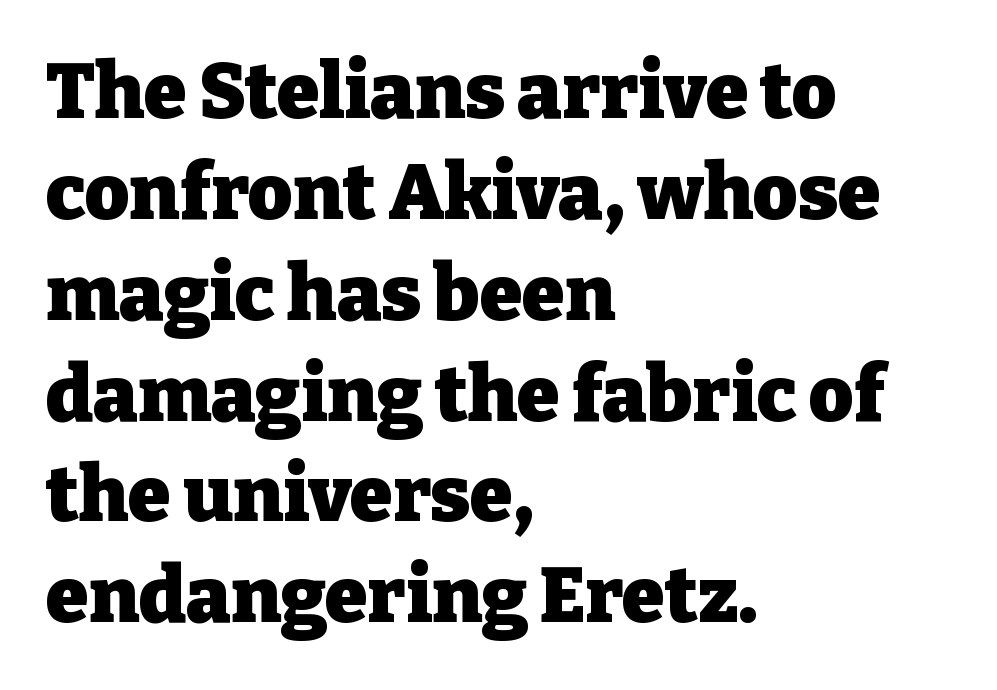
The glyphs are unaccompanied by any horizontal stroke below them. The tracking reads as untouched default to a designer's eye. The line-height multiplier appears to be the usual default. This rendering uses left alignment, leaving the right contour irregular.
